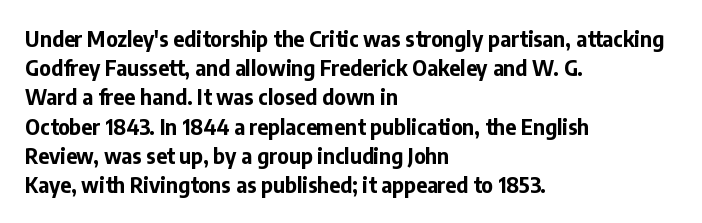
When letters stand straight like this, we call the style roman or upright. Line starts are locked; line ends wander. Quick note: underline off. Words appear dense and cohesive because spacing is normal. A normal amount of white space separates one row of letters from the next.
